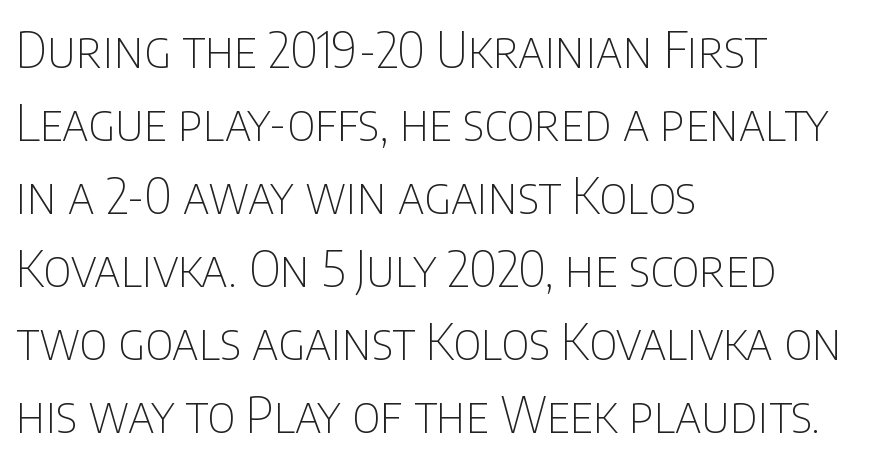
The image shows 50 px thin, condensed sans-serif type, upright; set left-aligned, normal line spacing (1.46x), normal letter spacing, not underlined; low stroke contrast and a large x-height.
